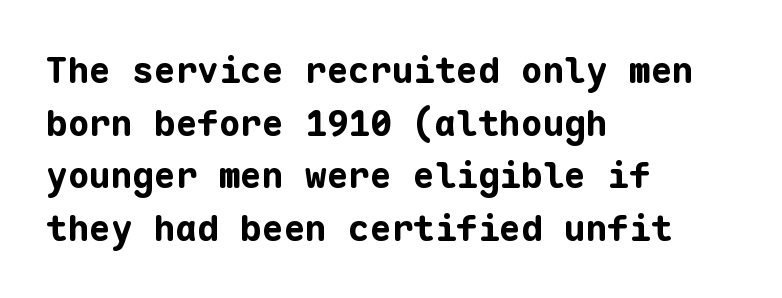
{"serif": "no", "italic": "no", "bold": "yes", "weight": "bold", "width": "normal", "stroke_contrast": "low", "x_height": "medium", "monospaced": "yes", "underline": "no", "align": "left", "line_spacing": "normal", "line_spacing_ratio": 1.46, "letter_spacing": "normal", "letter_spacing_em": 0.0, "glyph_px": 36}
